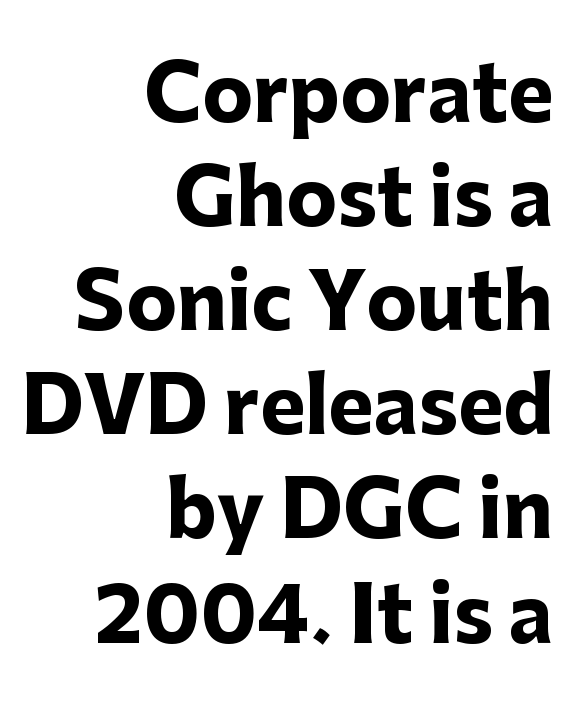
{"serif": "no", "italic": "no", "bold": "yes", "weight": "heavy", "width": "normal", "stroke_contrast": "low", "x_height": "medium", "monospaced": "no", "underline": "no", "align": "right", "line_spacing": "normal", "line_spacing_ratio": 1.37, "letter_spacing": "normal", "letter_spacing_em": 0.0, "glyph_px": 76}
